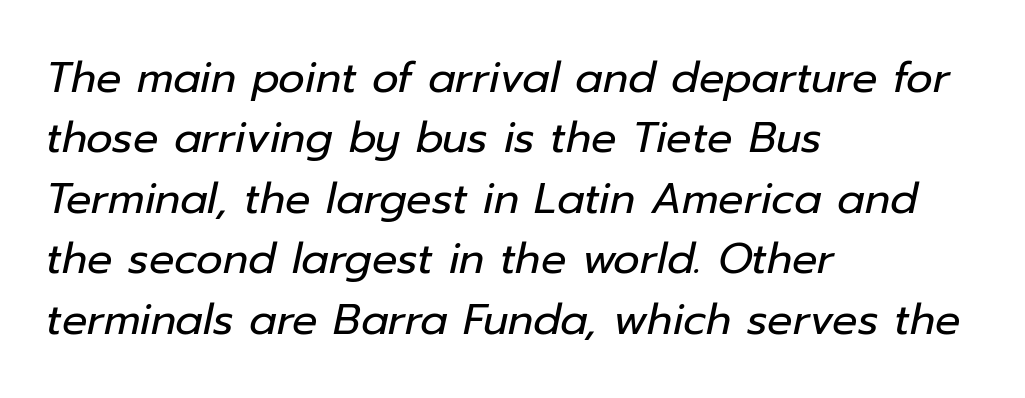
Q: Is the text bold? A: No.
Q: Is the text italic (slanted)? A: Yes, it leans right by about 12 degrees.
Q: Is the text underlined? A: No.
Q: How is the paragraph aligned? A: Left-aligned.
Q: Is the spacing between letters normal or unusually wide? A: Normal.
Q: Is the spacing between lines tight, normal or loose? A: Normal.
Q: Width (condensed, normal, or wide)? A: Normal.
Q: Stroke contrast? A: Low.
Q: x-height? A: Medium.
Q: Monospaced? A: No.
